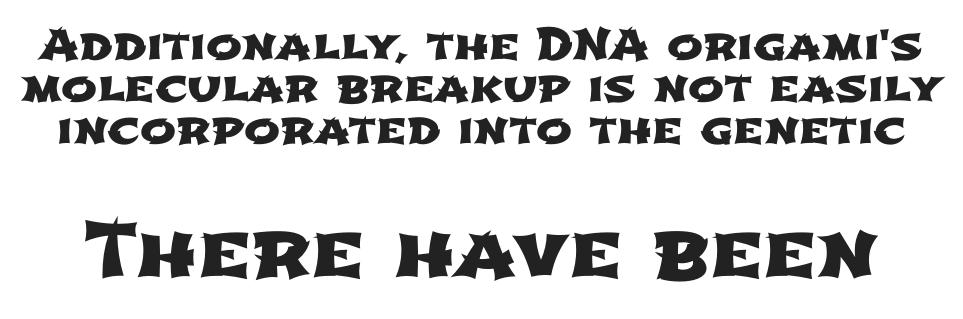
Summary of vertical rhythm: compact, with narrow interline spacing. What stands out about the letter spacing? Nothing — it is the standard amount. Which of the two is more prominent by size? The second, at the bottom. The typeface chosen for these lines omits serifs. Here the designer chose a conventional face with non-uniform glyph widths.
